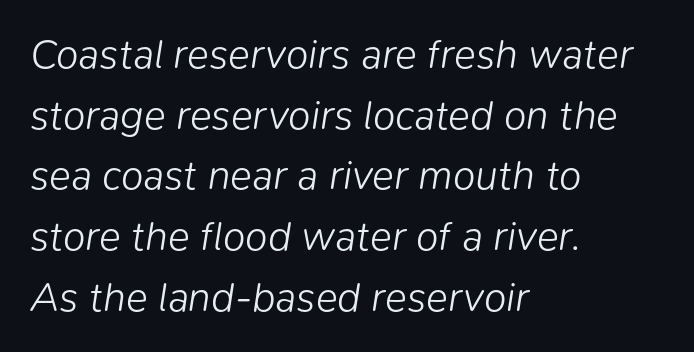
Lines of text with bare space underneath. Heft: none added — not bold. You could not count columns in this text — the font is proportionally spaced. The typesetter chose a ragged-right arrangement here. The designer left line spacing at the default.
